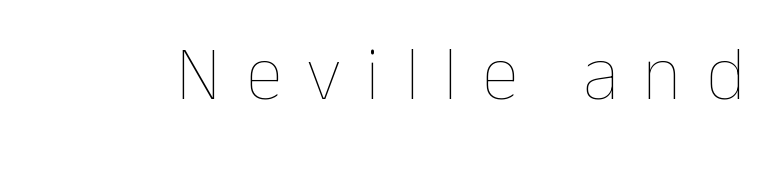
The image shows 76 px thin type, upright; set unusually wide letter spacing (+0.32 em), not underlined; low stroke contrast and a medium x-height.
